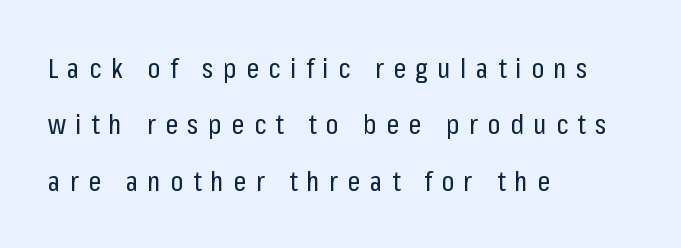
The designer dialed line spacing up above the default. A typesetter would label this face a sans. Weight: not bold — regular or lighter. Posture: straight, roman, zero tilt. The compositor pushed each line to the left boundary. The string is rendered with underlining switched off.
